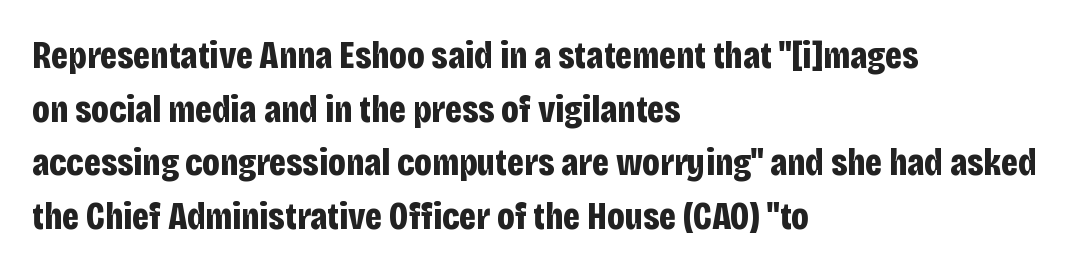
Descenders are the only things crossing below the line. Rows of type keep a routine distance in the vertical direction. Visually the block forms a straight wall on the left and a jagged coastline on the right. Rendered with straight, roman letterforms.
